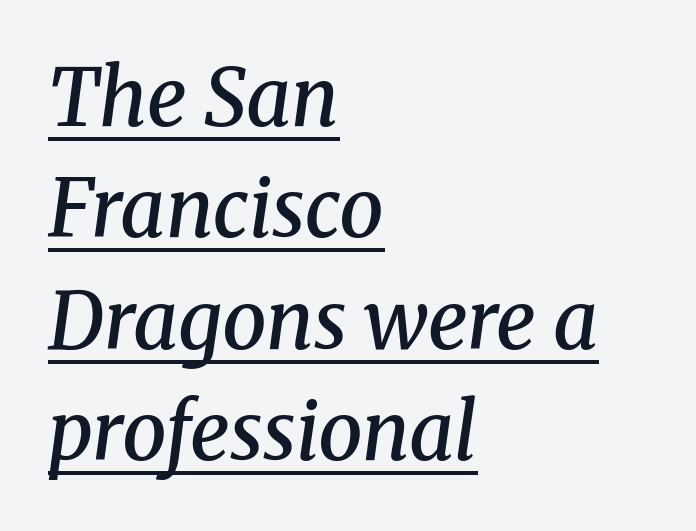
The letters sit at their default tracking, neither squeezed nor spread. Vertical spacing — default. This is serif lettering, the kind often seen in printed books. Does the lettering tilt? It does — this is italic.
